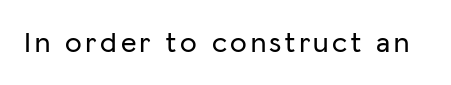
Q: Is the text italic (slanted)? A: No, it is upright.
Q: Is the typeface a serif or a sans-serif typeface? A: Sans-serif.
Q: Is the text underlined? A: No.
Q: Width (condensed, normal, or wide)? A: Normal.
Q: Stroke contrast? A: Low.
Q: x-height? A: Medium.
Q: Monospaced? A: No.
